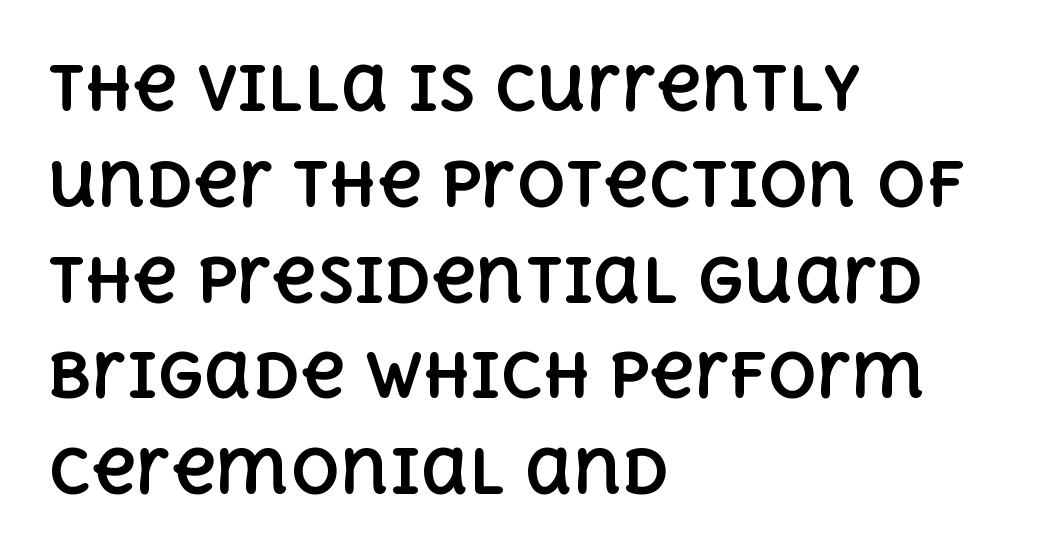
Q: Is the text bold? A: Yes.
Q: Is the text italic (slanted)? A: No, it is upright.
Q: Is the text underlined? A: No.
Q: How is the paragraph aligned? A: Left-aligned.
Q: Is the spacing between letters normal or unusually wide? A: Normal.
Q: Is the spacing between lines tight, normal or loose? A: Normal.
Q: Width (condensed, normal, or wide)? A: Normal.
Q: x-height? A: Large.
Q: Monospaced? A: No.
